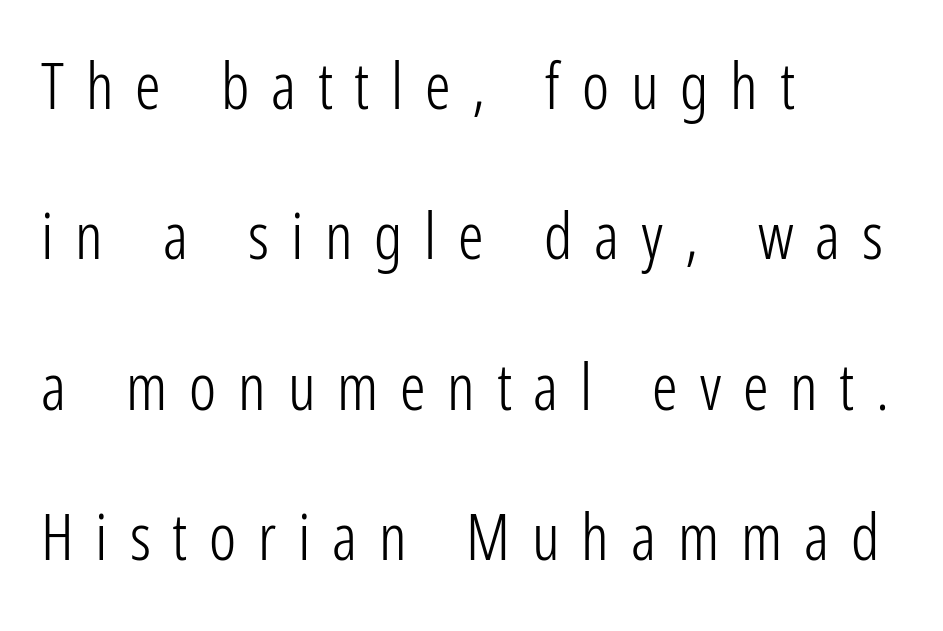
The image shows 64 px light, condensed sans-serif type, upright; set left-aligned, loose line spacing (2.35x), unusually wide letter spacing (+0.34 em), not underlined; low stroke contrast and a medium x-height.
